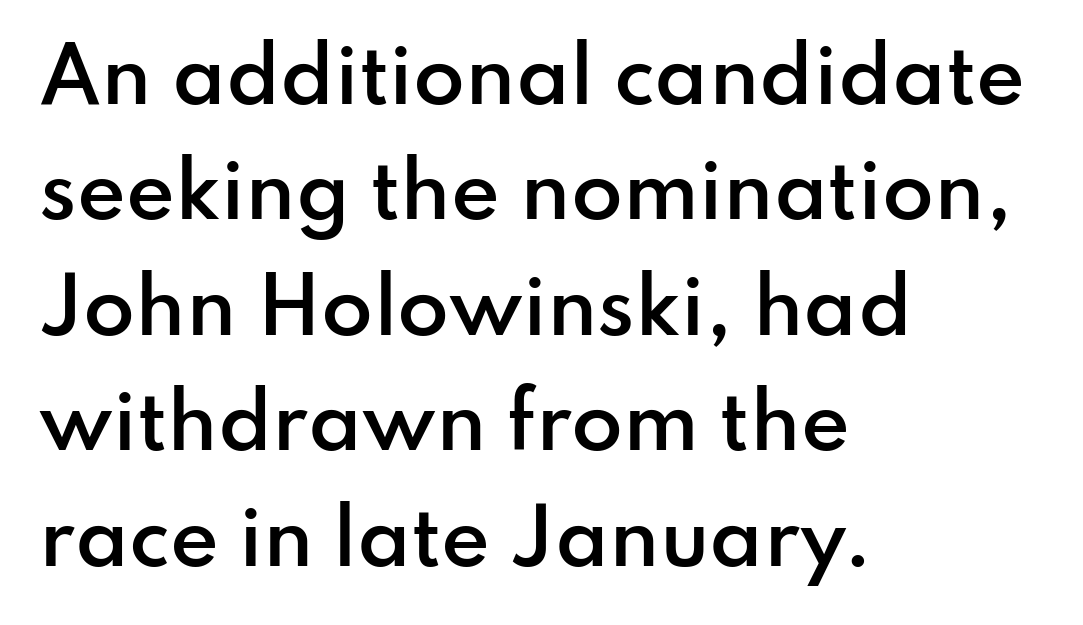
The image shows 75 px semibold sans-serif type, upright; set left-aligned, normal line spacing (1.54x), normal letter spacing, not underlined; low stroke contrast and a small x-height.
